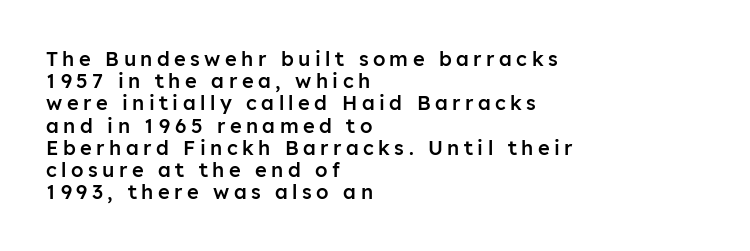
The image shows 20 px text type, upright; set left-aligned, tight line spacing (1.11x), unusually wide letter spacing (+0.22 em), not underlined.
